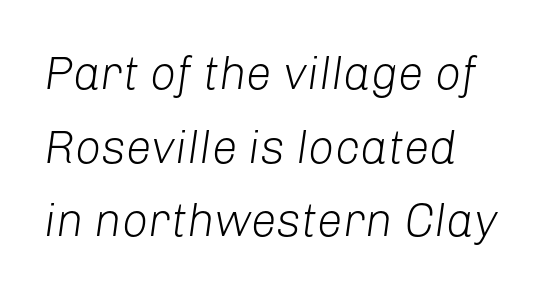
No word sits above an underline. What stands out about the letter spacing? Nothing — it is the standard amount. The rendering uses natural spacing where letterforms have individual widths. Compared with ordinary roman type, these characters are visibly tilted.
